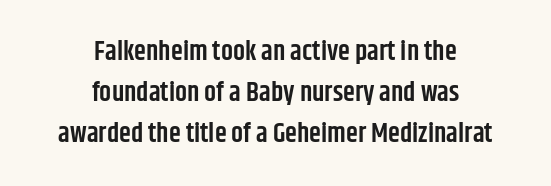
{"italic": "no", "bold": "semi", "underline": "no", "align": "center", "line_spacing": "normal", "line_spacing_ratio": 1.51, "letter_spacing": "normal", "letter_spacing_em": 0.0, "glyph_px": 27}
